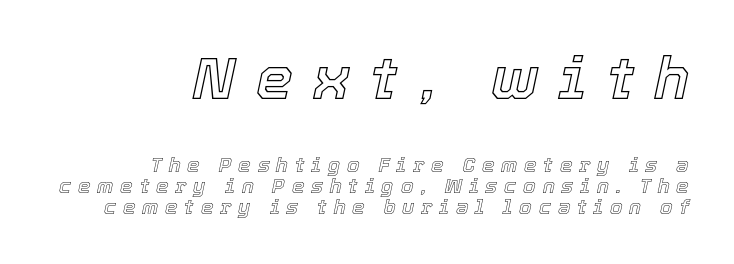
The rendering uses a small line-height, squeezing the rows. Visually the block forms a straight wall on the right and a jagged coastline on the left. Bare-footed words on every line. Each letter keeps its own natural width here, so spacing adapts to shape. Which chunk is bigger? The first one — the top block dwarfs the bottom. In terms of posture, this sample is oblique.
